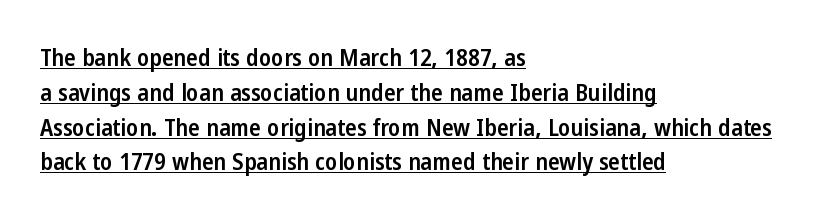
Like a heading marked for emphasis, these lines bear an underscore. One-word summary of the alignment: left. Vertical strokes here are truly vertical. What weight is shown? A semibold, between regular and bold.
